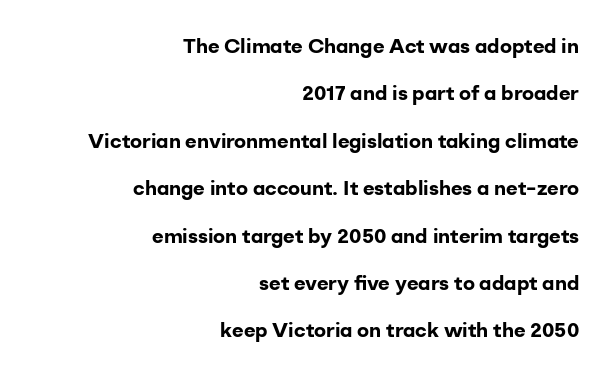
The lettering stays uniformly vertical, giving the passage a roman look. These words are printed bold, with thick strokes throughout. If you measured baseline to baseline, you'd find a long distance. This sample is right-justified, so line beginnings fall wherever the words allow. Anything drawn beneath the words? Only blank space.
